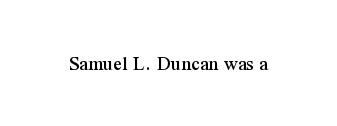
Q: Is the text italic (slanted)? A: No, it is upright.
Q: Is the text underlined? A: No.
Q: Is the spacing between letters normal or unusually wide? A: Normal.
